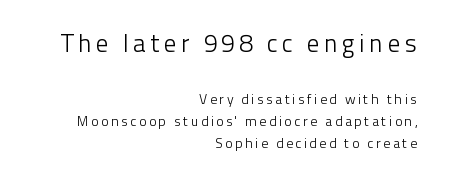
The image shows 25 px text type, upright; set right-aligned, normal line spacing (1.59x), not underlined; the first (top) block is 1.79x larger.
